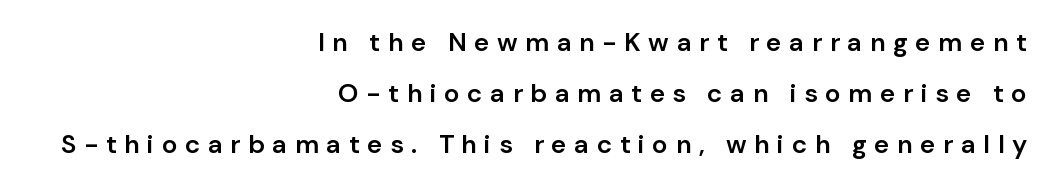
The image shows 26 px text type, upright; set right-aligned, loose line spacing (1.97x), unusually wide letter spacing (+0.29 em), not underlined.
